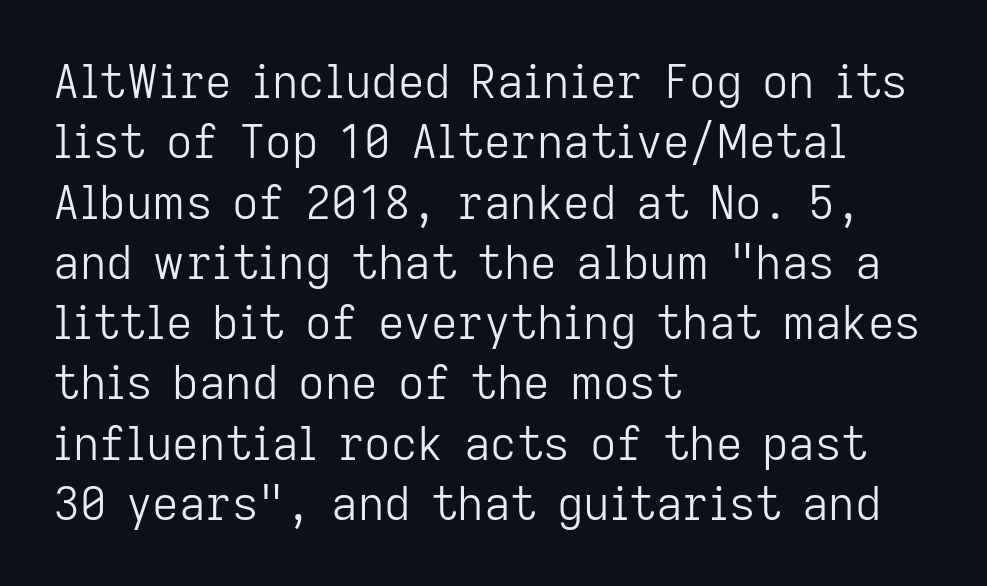
{"serif": "no", "italic": "no", "bold": "no", "weight": "light", "width": "normal", "stroke_contrast": "low", "x_height": "medium", "monospaced": "no", "underline": "no", "align": "left", "line_spacing": "normal", "line_spacing_ratio": 1.31, "letter_spacing": "normal", "letter_spacing_em": 0.0, "glyph_px": 46}
